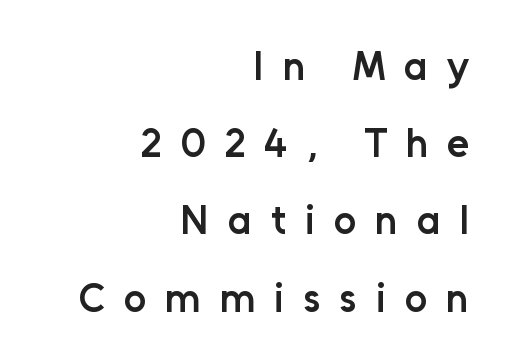
The passage shown is typed in a proportional face where columns would drift. Interline gaps are noticeably wide in this sample. Students, note that the glyphs here are deliberately spaced far apart. The words here are not underlined.
